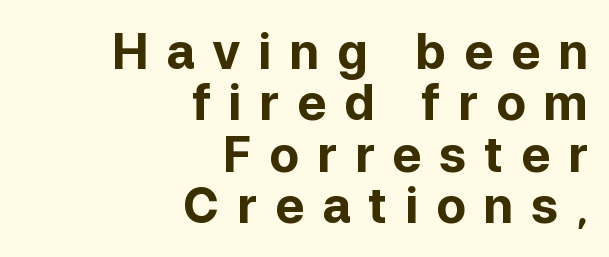
Stroke thickness is high; the sample reads as a true bold. The compositor pushed each line to the right boundary. The rendering uses natural spacing where letterforms have individual widths. Between one letter and the next there's a generous, obvious gap. Rows of type sit shoulder to shoulder in the vertical direction. Unlike a traditional serif, this face leaves its strokes unadorned.
